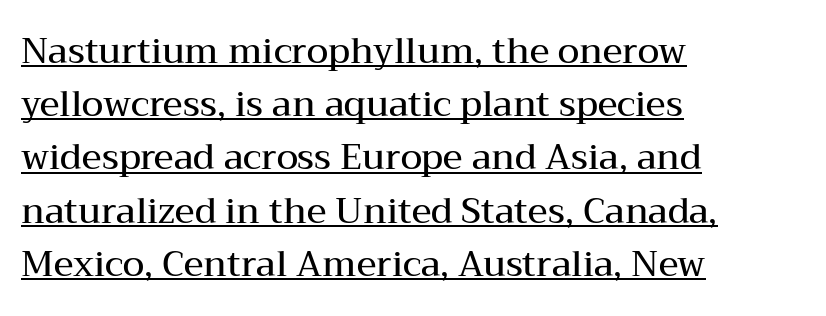
The image shows 35 px semibold, wide serif type, upright; set left-aligned, normal line spacing (1.52x), normal letter spacing, underlined; medium stroke contrast and a medium x-height.
